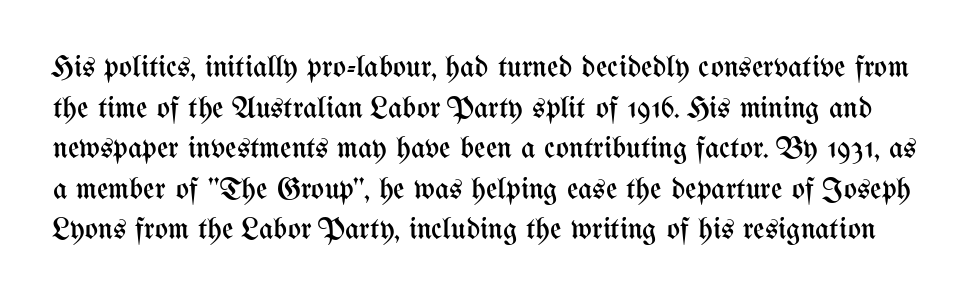
The image shows 31 px regular-weight, condensed type, upright; set normal line spacing (1.31x), normal letter spacing, not underlined; medium stroke contrast and a medium x-height.
